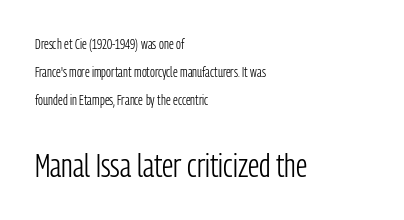
{"serif": "no", "italic": "no", "bold": "no", "weight": "light", "width": "condensed", "stroke_contrast": "low", "x_height": "medium", "monospaced": "no", "underline": "no", "align": "left", "line_spacing": "loose", "line_spacing_ratio": 1.99, "letter_spacing": "normal", "letter_spacing_em": 0.0, "larger_block": "second", "size_ratio": 2.36, "glyph_px": 33}
